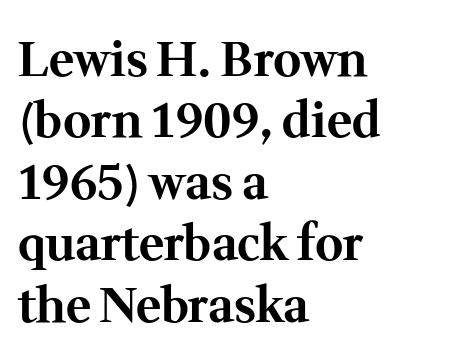
{"serif": "yes", "italic": "no", "bold": "yes", "weight": "bold", "width": "normal", "stroke_contrast": "medium", "x_height": "medium", "monospaced": "no", "underline": "no", "align": "left", "line_spacing": "normal", "line_spacing_ratio": 1.28, "letter_spacing": "normal", "letter_spacing_em": 0.0, "glyph_px": 48}
